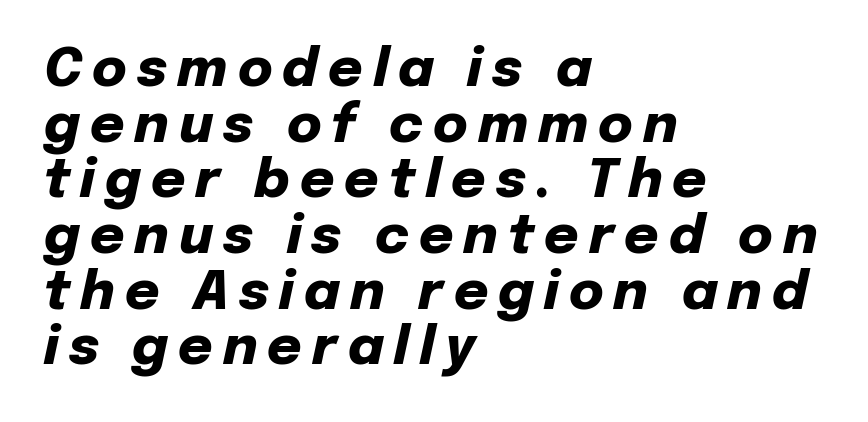
This is heavy type, rendered in bold. Is this a fixed-width face? No — the glyphs have proportional, varying widths. The strip under each line holds only bare page. Slanted lettering throughout. In CSS terms this would be text-align: left. Very little white space separates one row of letters from the next.
